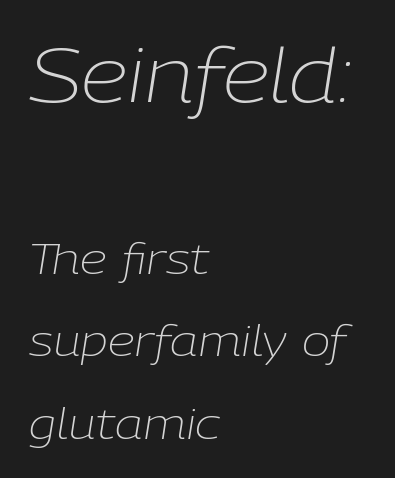
The image shows 75 px light type, italic (leaning right); set left-aligned, loose line spacing (1.91x), normal letter spacing, not underlined; the first (top) block is 1.74x larger; low stroke contrast and a medium x-height.
